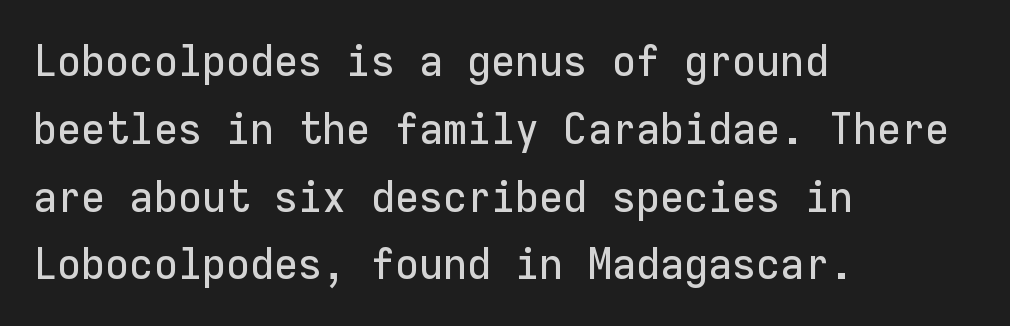
Q: Is the text italic (slanted)? A: No, it is upright.
Q: Is the typeface a serif or a sans-serif typeface? A: Sans-serif.
Q: Is the text underlined? A: No.
Q: How is the paragraph aligned? A: Left-aligned.
Q: Is the spacing between letters normal or unusually wide? A: Normal.
Q: Is the spacing between lines tight, normal or loose? A: Normal.
Q: Width (condensed, normal, or wide)? A: Normal.
Q: Stroke contrast? A: Low.
Q: x-height? A: Medium.
Q: Monospaced? A: Yes.
